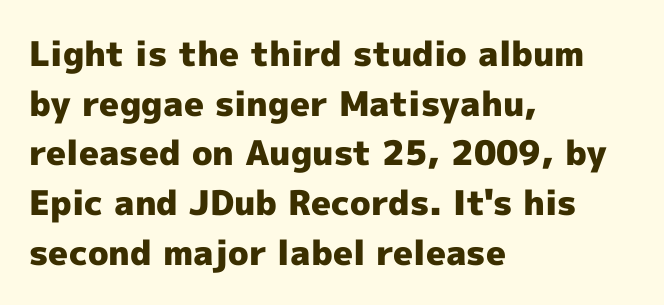
Q: Is the text bold? A: Yes.
Q: Is the text italic (slanted)? A: No, it is upright.
Q: Is the typeface a serif or a sans-serif typeface? A: Sans-serif.
Q: Is the text underlined? A: No.
Q: How is the paragraph aligned? A: Left-aligned.
Q: Is the spacing between letters normal or unusually wide? A: Normal.
Q: Is the spacing between lines tight, normal or loose? A: Normal.
Q: Width (condensed, normal, or wide)? A: Normal.
Q: x-height? A: Medium.
Q: Monospaced? A: No.
